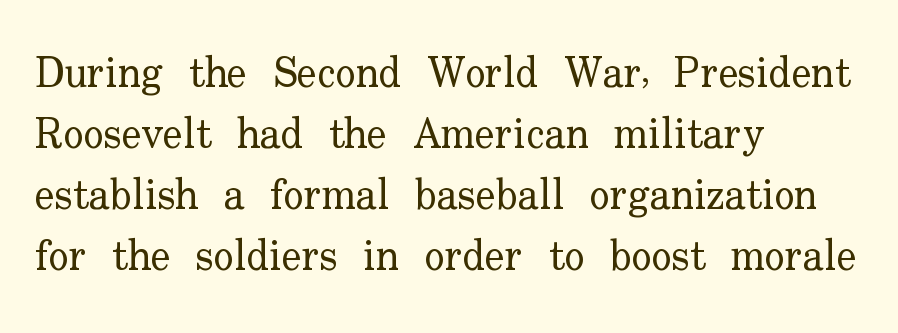
Q: Is the text bold? A: No.
Q: Is the text italic (slanted)? A: No, it is upright.
Q: Is the typeface a serif or a sans-serif typeface? A: Serif.
Q: Is the text underlined? A: No.
Q: How is the paragraph aligned? A: Left-aligned.
Q: Is the spacing between letters normal or unusually wide? A: Normal.
Q: Is the spacing between lines tight, normal or loose? A: Normal.
Q: Width (condensed, normal, or wide)? A: Normal.
Q: Stroke contrast? A: Low.
Q: x-height? A: Small.
Q: Monospaced? A: No.
